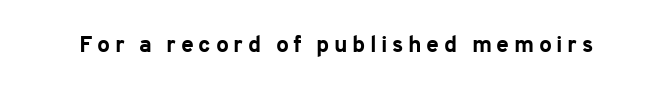
The image shows 23 px bold type, upright; set unusually wide letter spacing (+0.2 em), not underlined.
